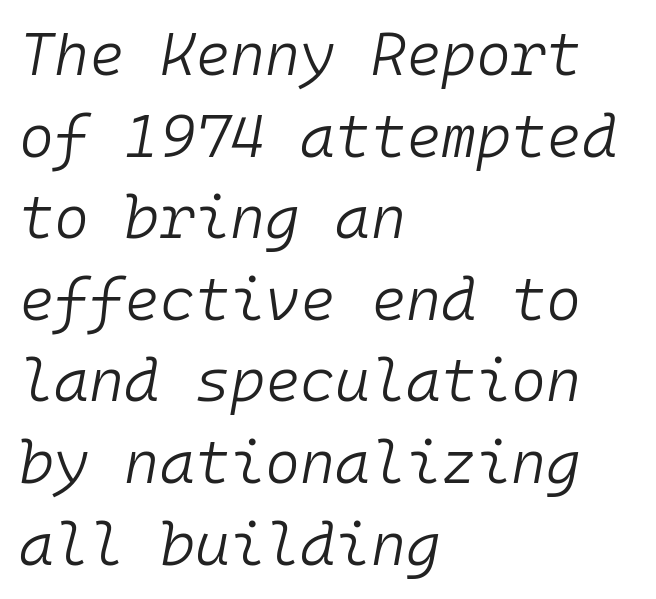
Q: Is the text bold? A: No.
Q: Is the text italic (slanted)? A: Yes, it leans right by about 10 degrees.
Q: Is the text underlined? A: No.
Q: How is the paragraph aligned? A: Left-aligned.
Q: Is the spacing between letters normal or unusually wide? A: Normal.
Q: Is the spacing between lines tight, normal or loose? A: Normal.
Q: Width (condensed, normal, or wide)? A: Normal.
Q: Stroke contrast? A: Low.
Q: x-height? A: Medium.
Q: Monospaced? A: Yes.
